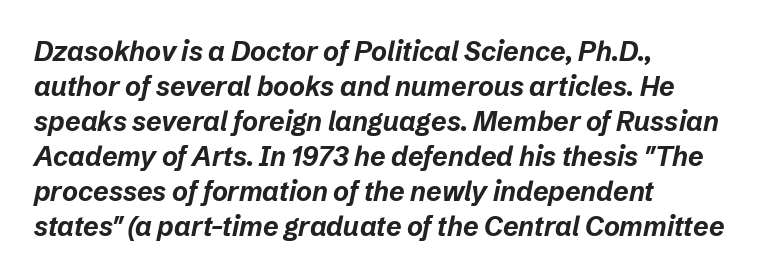
Q: Is the text bold? A: Yes.
Q: Is the text italic (slanted)? A: Yes, it leans right by about 12 degrees.
Q: Is the text underlined? A: No.
Q: How is the paragraph aligned? A: Left-aligned.
Q: Is the spacing between letters normal or unusually wide? A: Normal.
Q: Is the spacing between lines tight, normal or loose? A: Normal.
